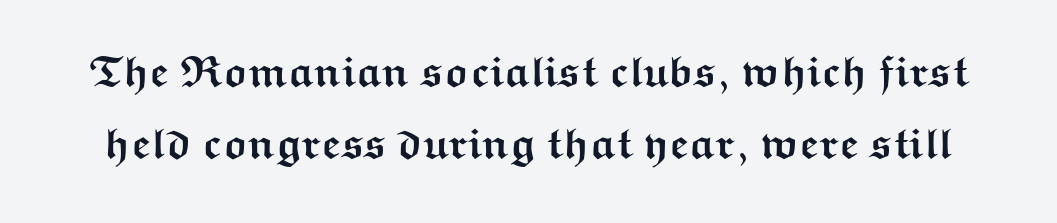
The image shows 43 px semibold, wide sans-serif type, upright; set normal line spacing (1.68x), normal letter spacing, not underlined; medium stroke contrast and a medium x-height.
